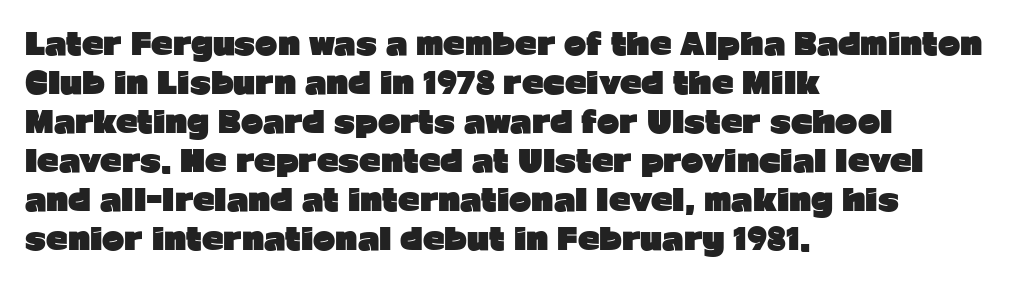
Tall strokes in this sample are plumb rather than angled. Only glyphs here, with clear space below each row. Looks like regular typesetting: each glyph gets only the width it needs. The face used here has the dense, thick strokes of a bold.
